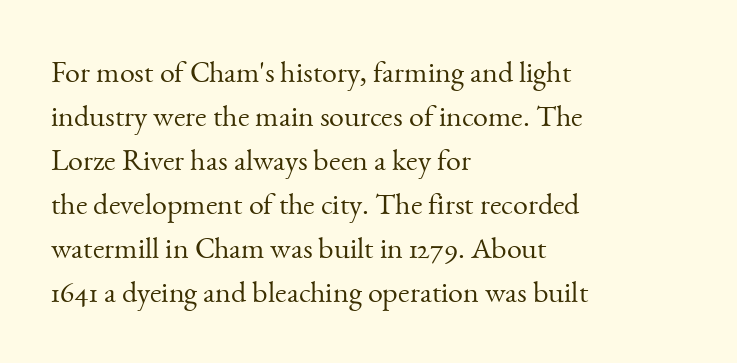
The ragged edge is on the right, which tells us the setting is flush left. Is there any slant? The stems are plumb. Look at the tracking — it's just the regular setting, nothing added. The weight tops out at a normal text grade.
